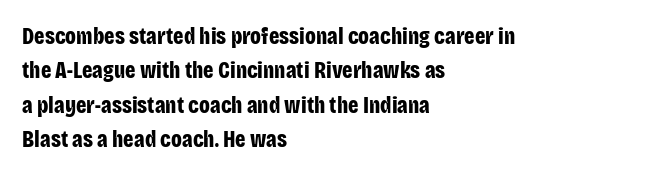
The image shows 23 px bold type, upright; set left-aligned, normal line spacing (1.5x), normal letter spacing, not underlined.
